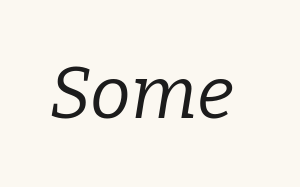
Only glyphs here, with clear space below each row. The rendering shows small feet on the letterforms — a serif design. Note the varied advance widths — an 'i' is clearly narrower than an 'm'. The font's italic variant was chosen for this text.
